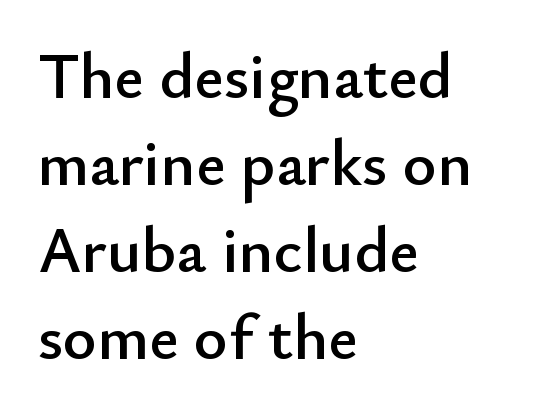
Letters rest on an invisible, unmarked baseline. Think of a printed novel: that variable character pitch is what you see here. Baseline-to-baseline distance is the conventional proportion of letter height. The axis of the letterforms is exactly vertical. The rendering shows plain stroke endings on the letterforms — a sans-serif design. Line beginnings align vertically; line endings do not.
